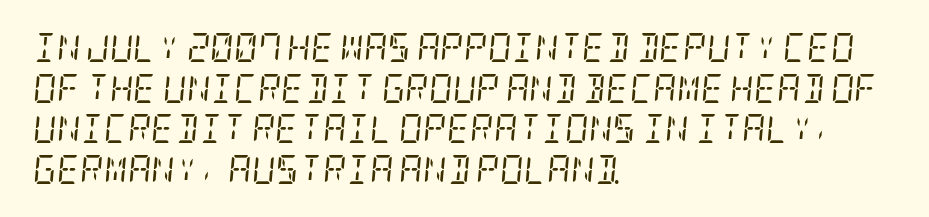
{"serif": "yes", "italic": "yes", "lean": "right", "slant_degrees": 5, "bold": "no", "weight": "regular", "width": "condensed", "stroke_contrast": "low", "x_height": "large", "underline": "no", "align": "left", "line_spacing": "normal", "line_spacing_ratio": 1.4, "letter_spacing": "normal", "letter_spacing_em": 0.0, "glyph_px": 29}
